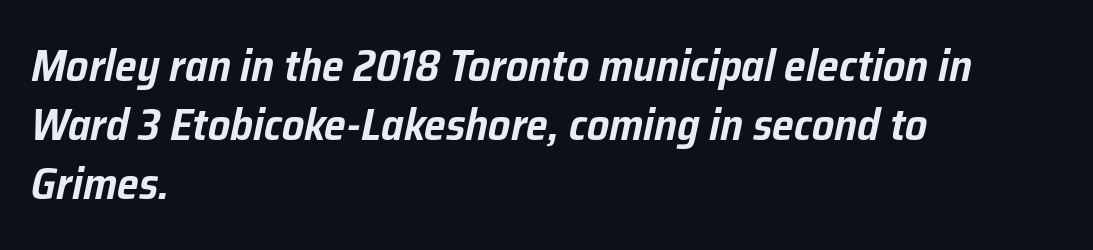
{"italic": "yes", "lean": "right", "slant_degrees": 12, "width": "normal", "stroke_contrast": "low", "x_height": "medium", "monospaced": "no", "underline": "no", "align": "left", "line_spacing": "normal", "line_spacing_ratio": 1.34, "letter_spacing": "normal", "letter_spacing_em": 0.0, "glyph_px": 44}
